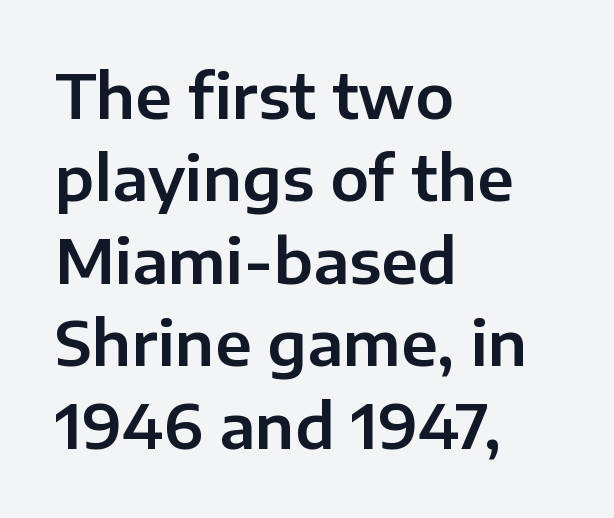
The image shows 62 px sans-serif type, upright; set left-aligned, normal line spacing (1.33x), normal letter spacing, not underlined; low stroke contrast and a medium x-height.
